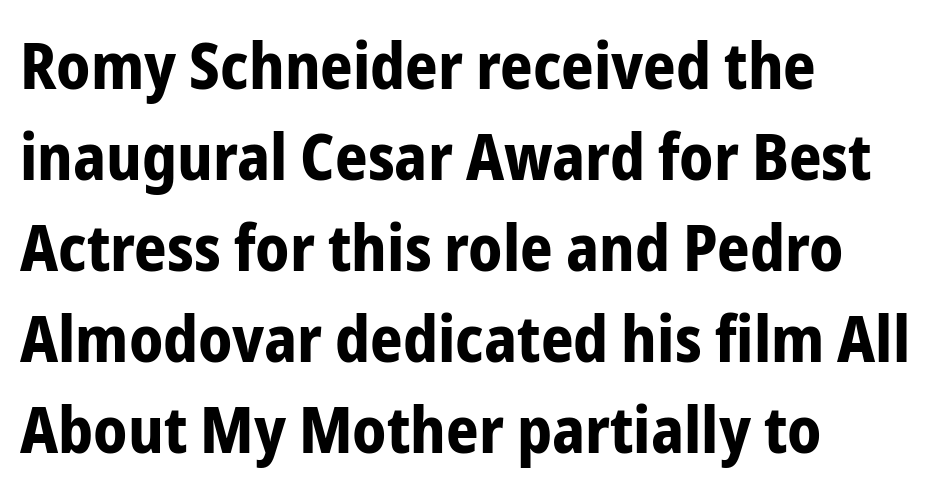
{"serif": "no", "italic": "no", "bold": "yes", "weight": "bold", "width": "condensed", "stroke_contrast": "low", "x_height": "medium", "monospaced": "no", "underline": "no", "align": "left", "line_spacing": "normal", "line_spacing_ratio": 1.42, "letter_spacing": "normal", "letter_spacing_em": 0.0, "glyph_px": 64}
